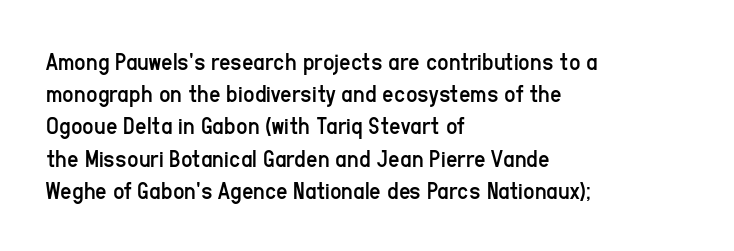
The image shows 25 px text type, upright; set left-aligned, normal line spacing (1.29x), normal letter spacing, not underlined.
